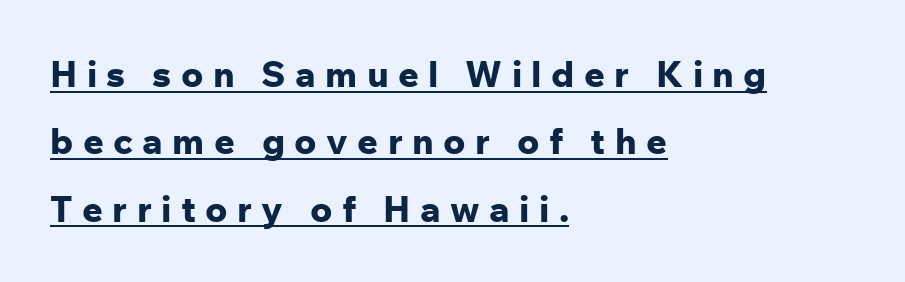
In CSS terms this would be text-align: left. Proportional: the letters do not fall into vertical columns. Tracking value appears strongly positive — letters spread wide. A typesetter would mark this as roman, not italic. The glyphs in this specimen are sans serif.
